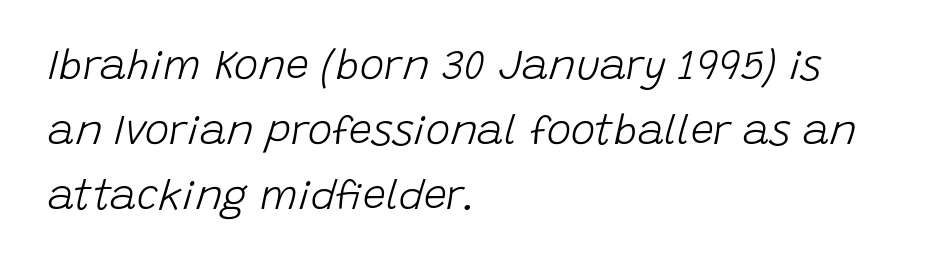
The image shows 41 px light type, italic (leaning right); set left-aligned, normal line spacing (1.59x), normal letter spacing, not underlined; low stroke contrast and a large x-height.
